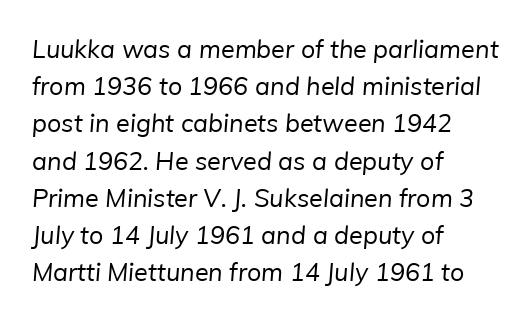
Q: Is the text bold? A: No.
Q: Is the text underlined? A: No.
Q: How is the paragraph aligned? A: Left-aligned.
Q: Is the spacing between letters normal or unusually wide? A: Normal.
Q: Is the spacing between lines tight, normal or loose? A: Normal.
